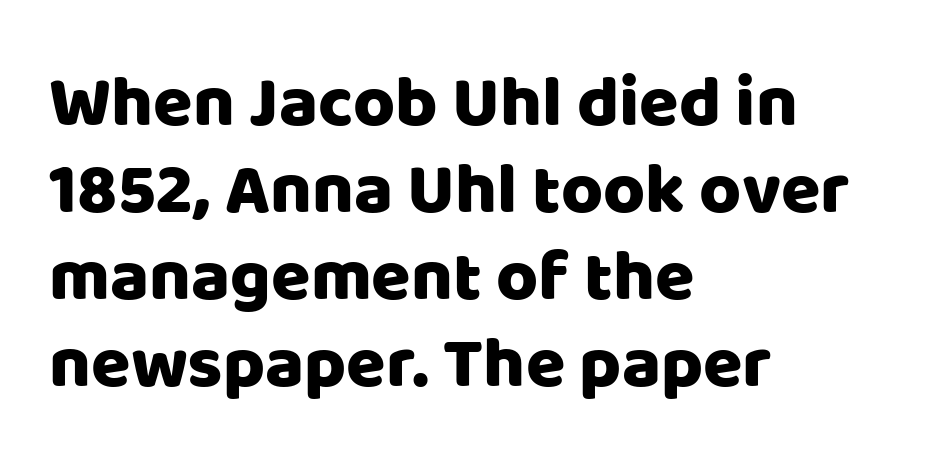
Q: Is the text italic (slanted)? A: No, it is upright.
Q: Is the typeface a serif or a sans-serif typeface? A: Sans-serif.
Q: Is the text underlined? A: No.
Q: How is the paragraph aligned? A: Left-aligned.
Q: Is the spacing between letters normal or unusually wide? A: Normal.
Q: Width (condensed, normal, or wide)? A: Normal.
Q: Stroke contrast? A: Low.
Q: x-height? A: Large.
Q: Monospaced? A: No.
